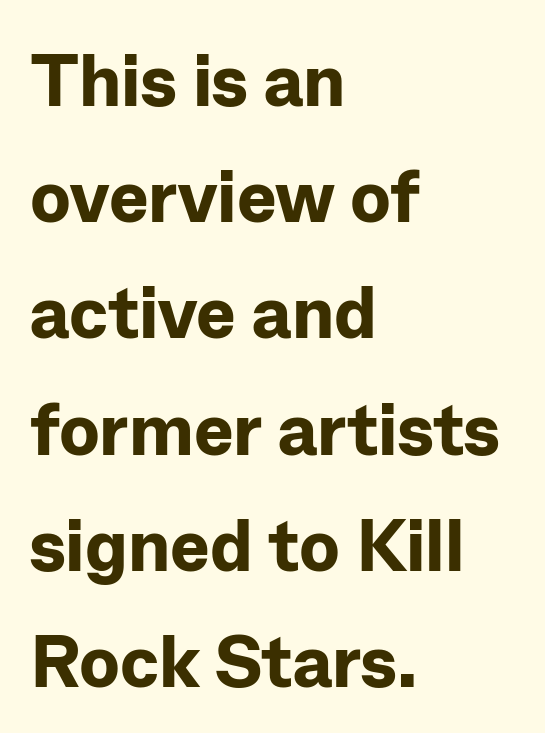
The face used here is proportionally spaced, like ordinary book or web type. The strokes are fattened all the way to bold. Typeset ragged right — the left edge is the straight one. Successive baselines arrive at the customary interval.
